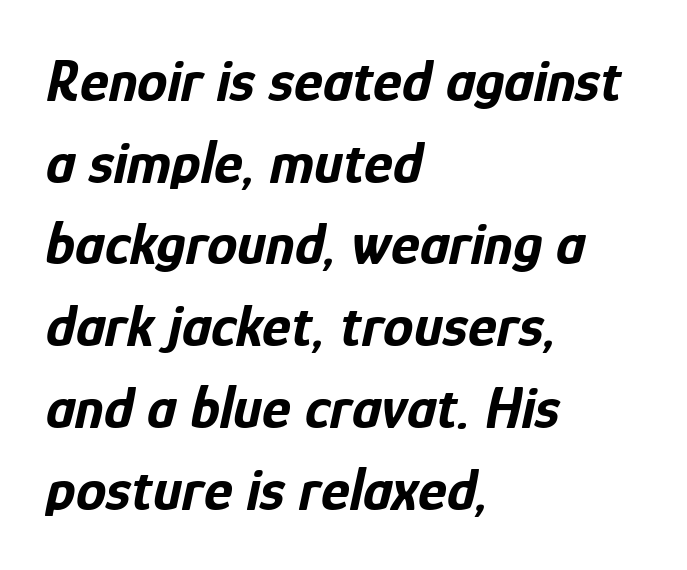
The image shows 61 px bold, condensed type, italic (leaning right); set left-aligned, normal line spacing (1.34x), normal letter spacing, not underlined; low stroke contrast and a medium x-height.
